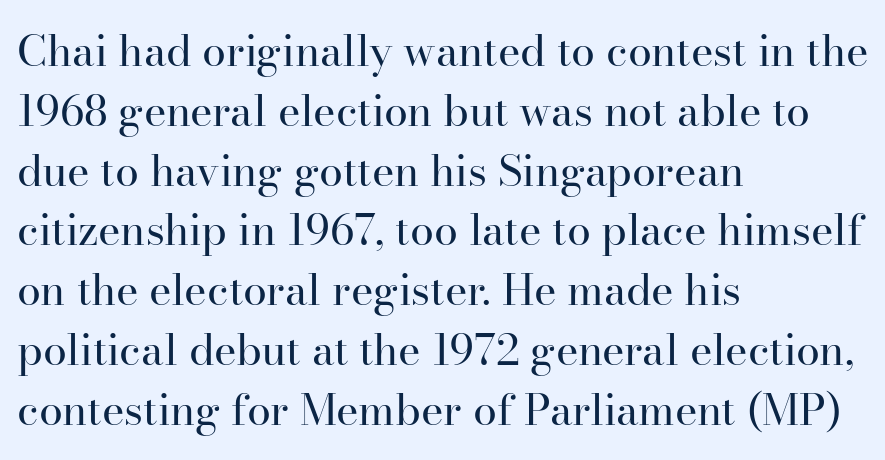
Q: Is the text bold? A: No.
Q: Is the text italic (slanted)? A: No, it is upright.
Q: Is the typeface a serif or a sans-serif typeface? A: Serif.
Q: Is the text underlined? A: No.
Q: How is the paragraph aligned? A: Left-aligned.
Q: Is the spacing between letters normal or unusually wide? A: Normal.
Q: Is the spacing between lines tight, normal or loose? A: Normal.
Q: Width (condensed, normal, or wide)? A: Normal.
Q: Stroke contrast? A: High.
Q: x-height? A: Small.
Q: Monospaced? A: No.
